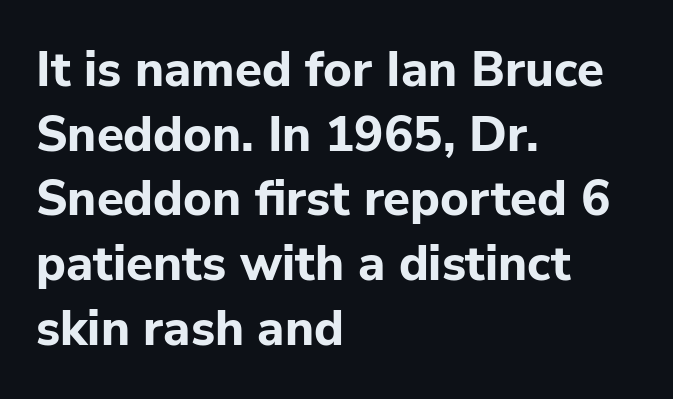
The image shows 49 px bold sans-serif type, upright; set left-aligned, normal line spacing (1.32x), normal letter spacing, not underlined; low stroke contrast and a medium x-height.
